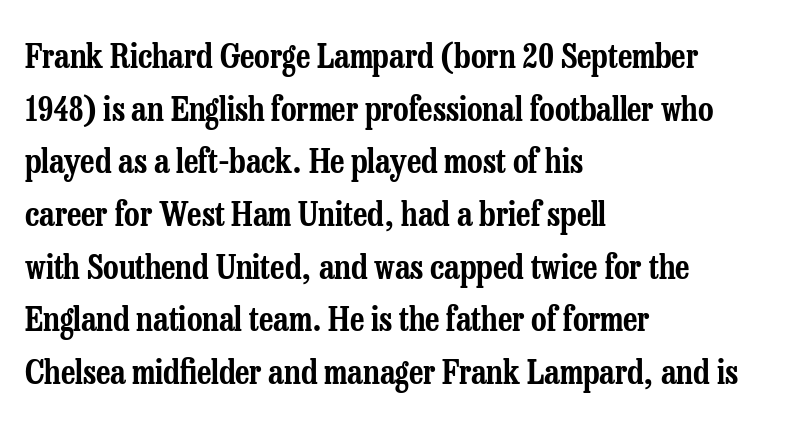
{"serif": "yes", "italic": "no", "width": "condensed", "stroke_contrast": "low", "x_height": "medium", "monospaced": "no", "underline": "no", "align": "left", "line_spacing": "normal", "line_spacing_ratio": 1.55, "letter_spacing": "normal", "letter_spacing_em": 0.0, "glyph_px": 34}
